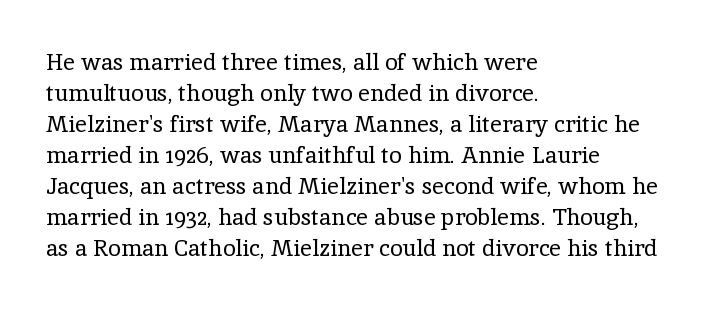
Q: Is the text bold? A: No.
Q: Is the text italic (slanted)? A: No, it is upright.
Q: Is the text underlined? A: No.
Q: How is the paragraph aligned? A: Left-aligned.
Q: Is the spacing between letters normal or unusually wide? A: Normal.
Q: Is the spacing between lines tight, normal or loose? A: Normal.
